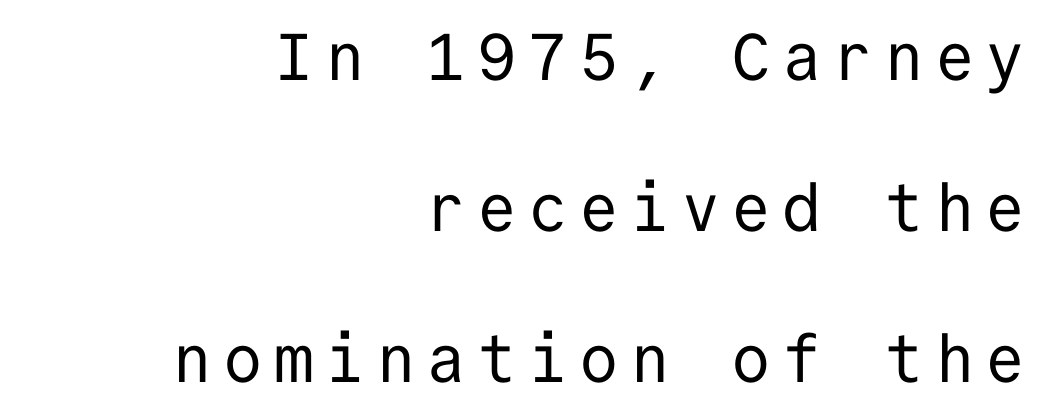
The image shows 66 px regular-weight sans-serif type, upright, monospaced; set right-aligned, loose line spacing (2.29x), not underlined; low stroke contrast and a medium x-height.
